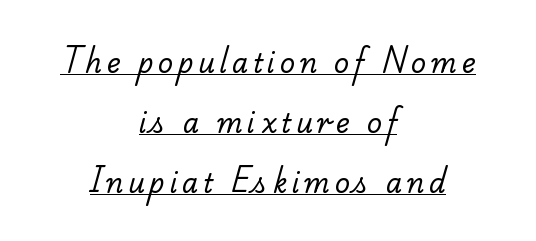
{"bold": "no", "underline": "yes", "align": "center", "line_spacing": "loose", "line_spacing_ratio": 2.31, "glyph_px": 26}
